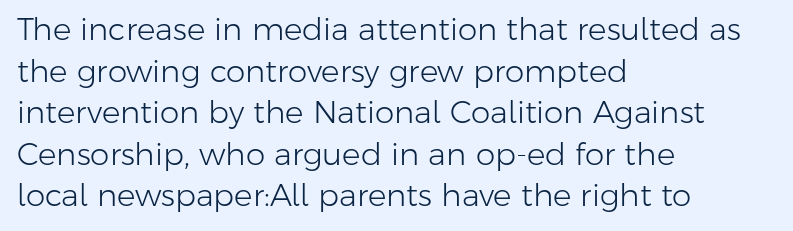
The image shows 31 px light sans-serif type, upright; set left-aligned, normal line spacing (1.34x), normal letter spacing, not underlined; low stroke contrast and a medium x-height.
